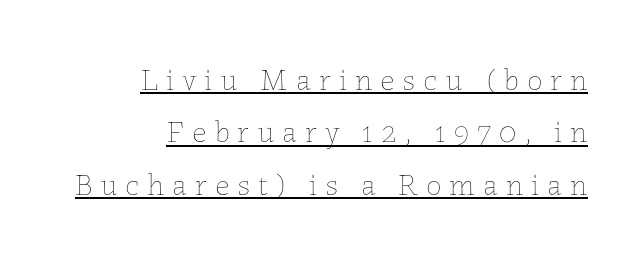
The specimen reads as upright at a glance. A typesetter would call this leading conventional body-copy spacing. Proportional: the letters do not fall into vertical columns. Reading down the block, your eye finds every line finishing at a fixed right position. Quick note: underline on.
